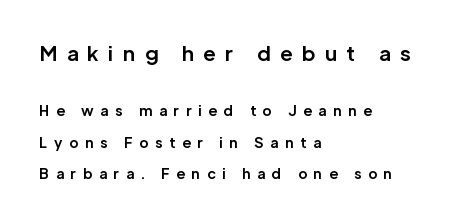
Compare the two chunks: the upper has the greater cap height. Bare-footed words on every line. The space between consecutive lines is lavish. Is the letter spacing exaggerated? Yes — the characters are pushed far apart.
